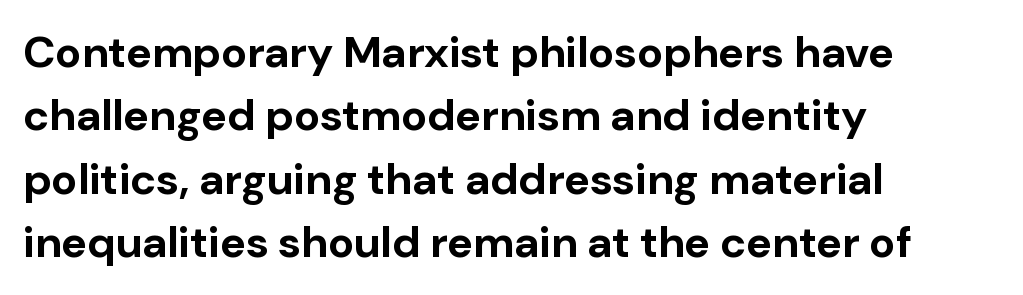
Where is the straight margin? On the left. The lettering holds an erect, upright posture throughout. Note the varied advance widths — an 'i' is clearly narrower than an 'm'. The space beneath each line is pristine and unruled. Check where the strokes stop: nothing finishes them off — pure sans.
